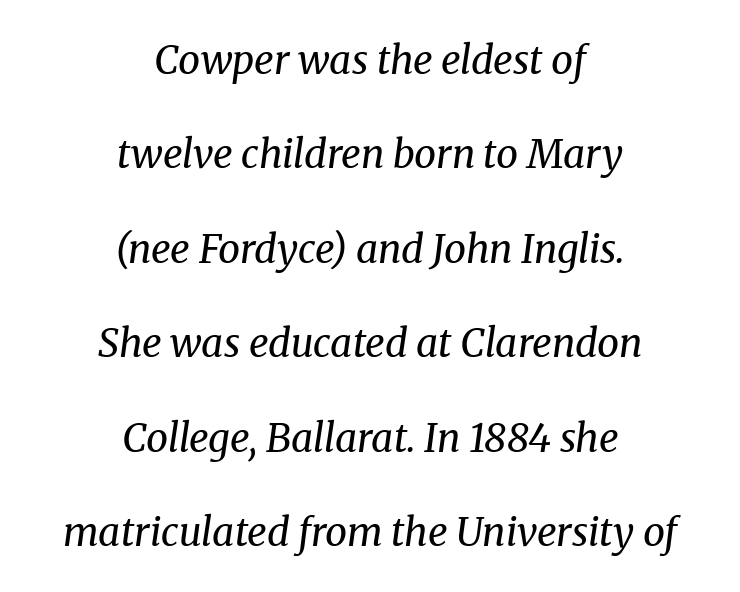
Q: Is the text bold? A: No.
Q: Is the text italic (slanted)? A: Yes, it leans right by about 8 degrees.
Q: Is the typeface a serif or a sans-serif typeface? A: Serif.
Q: Is the text underlined? A: No.
Q: How is the paragraph aligned? A: Centered.
Q: Is the spacing between letters normal or unusually wide? A: Normal.
Q: Is the spacing between lines tight, normal or loose? A: Loose.
Q: Width (condensed, normal, or wide)? A: Normal.
Q: Stroke contrast? A: Medium.
Q: x-height? A: Medium.
Q: Monospaced? A: No.
